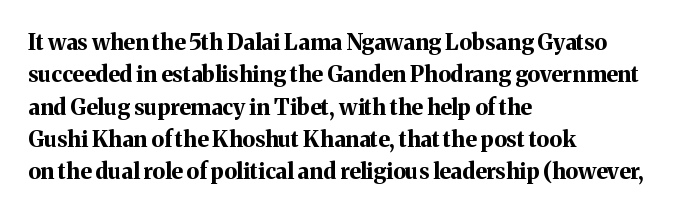
Q: Is the text bold? A: Yes.
Q: Is the text italic (slanted)? A: No, it is upright.
Q: Is the text underlined? A: No.
Q: How is the paragraph aligned? A: Left-aligned.
Q: Is the spacing between letters normal or unusually wide? A: Normal.
Q: Is the spacing between lines tight, normal or loose? A: Normal.
